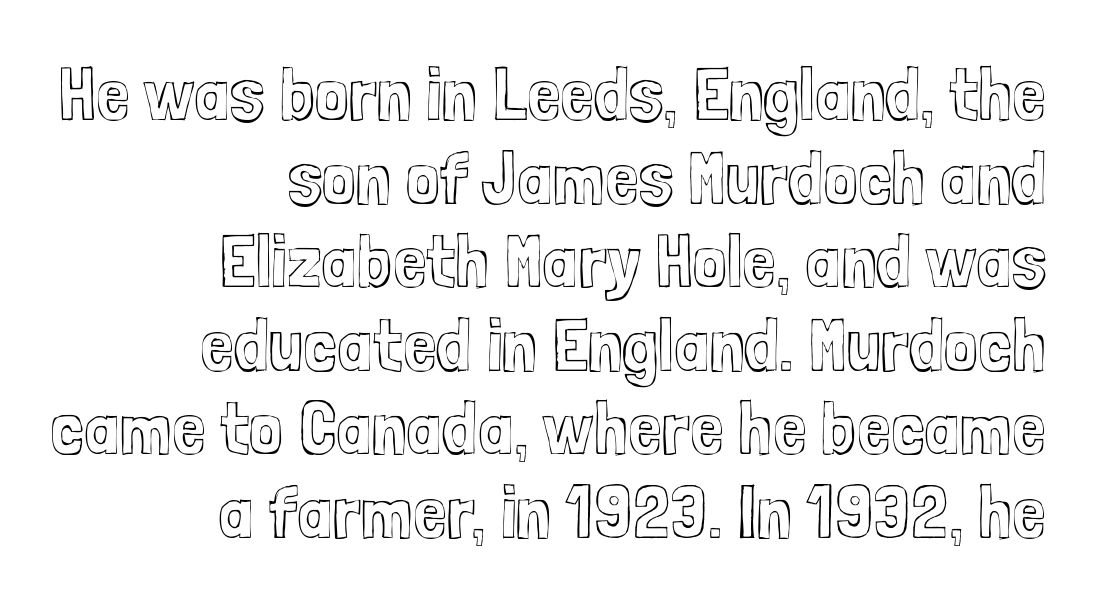
The image shows 76 px condensed type, upright; set right-aligned, tight line spacing (1.1x), normal letter spacing, not underlined; a medium x-height.
